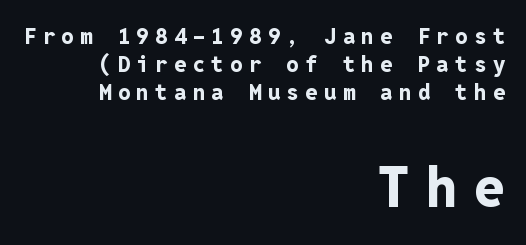
{"serif": "no", "italic": "no", "bold": "yes", "weight": "bold", "width": "normal", "stroke_contrast": "low", "x_height": "medium", "monospaced": "yes", "underline": "no", "align": "right", "line_spacing": "normal", "line_spacing_ratio": 1.27, "letter_spacing": "wide", "letter_spacing_em": 0.29, "larger_block": "second", "size_ratio": 2.55, "glyph_px": 56}
